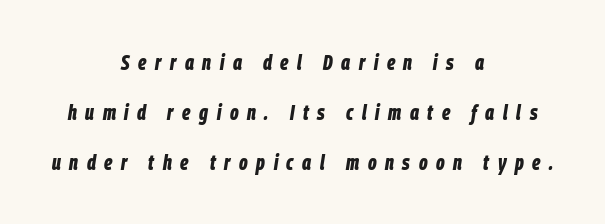
{"italic": "yes", "lean": "right", "slant_degrees": 9, "bold": "yes", "underline": "no", "align": "center", "line_spacing": "loose", "line_spacing_ratio": 2.38, "letter_spacing": "wide", "letter_spacing_em": 0.41, "glyph_px": 21}
